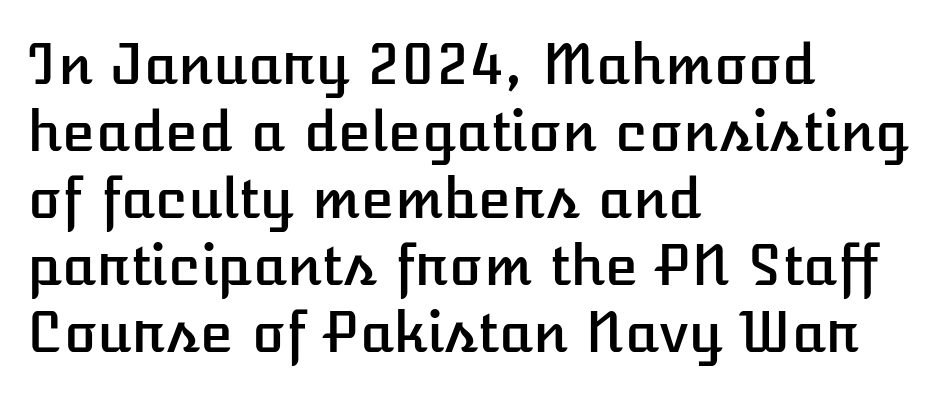
{"italic": "no", "width": "normal", "stroke_contrast": "low", "x_height": "medium", "monospaced": "no", "underline": "no", "align": "left", "line_spacing_ratio": 1.22, "letter_spacing": "normal", "letter_spacing_em": 0.0, "glyph_px": 55}
